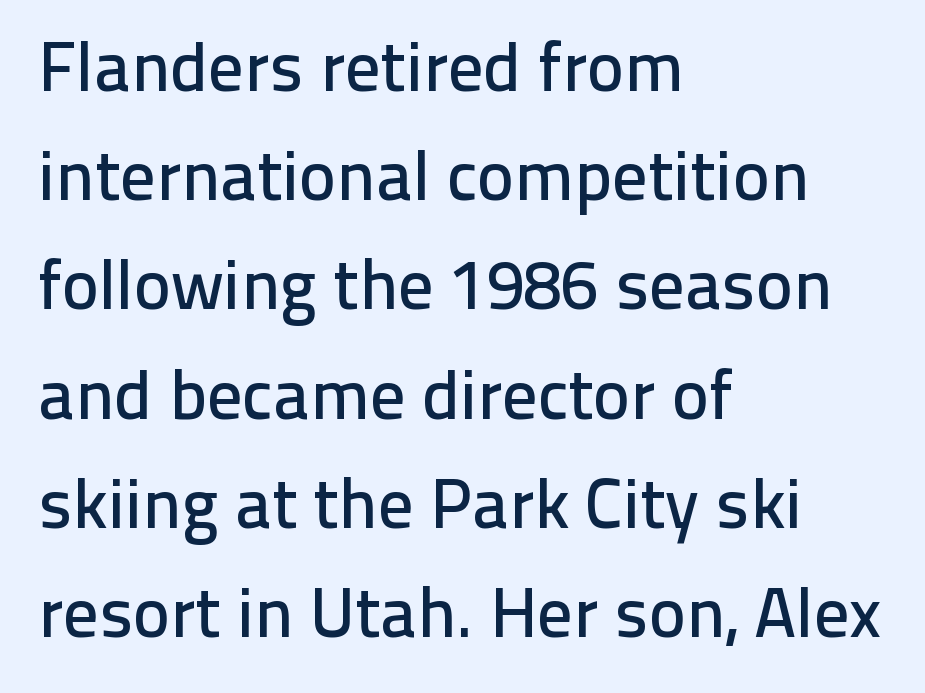
The image shows 70 px sans-serif type, upright; set left-aligned, normal line spacing (1.56x), normal letter spacing, not underlined; low stroke contrast and a medium x-height.
